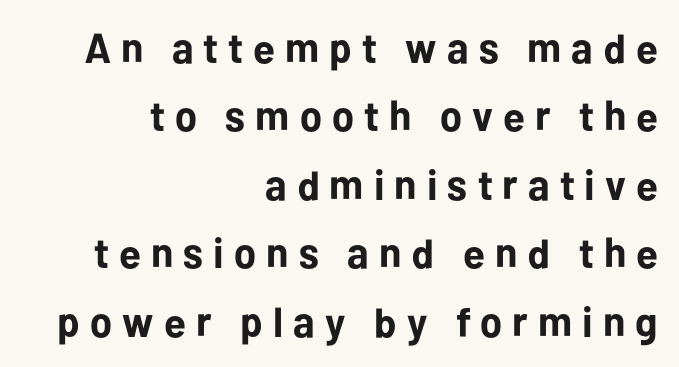
The image shows 42 px bold sans-serif type, upright; set right-aligned, normal line spacing (1.63x), unusually wide letter spacing (+0.24 em), not underlined; low stroke contrast and a medium x-height.
